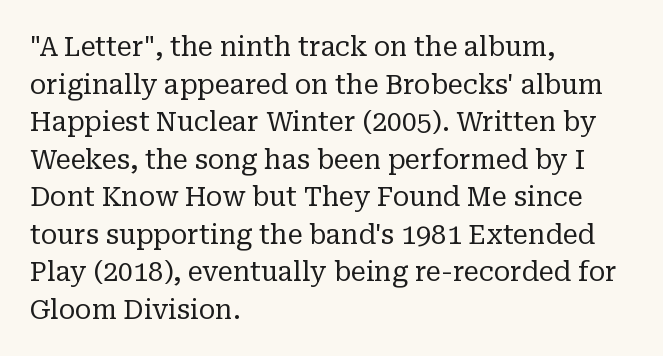
Notice how the stems are strictly vertical — no italics here. A bare baseline throughout the passage. Inter-character spacing is left at the font's built-in metrics. Vertical spacing — default. The ragged edge is on the right, which tells us the setting is flush left. The font sits on the lighter half of the weight spectrum, regular included.
